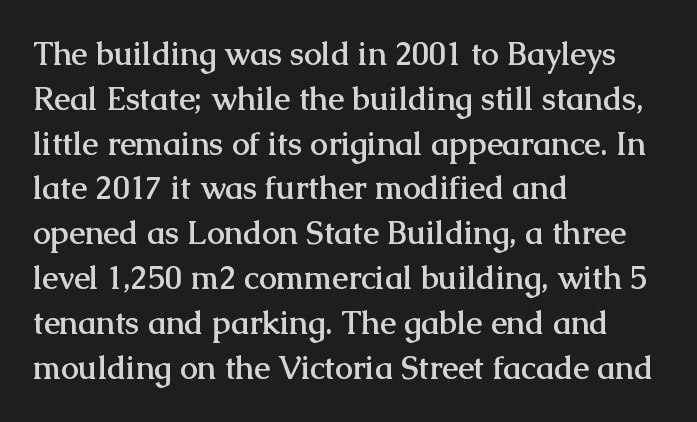
{"serif": "yes", "italic": "no", "bold": "yes", "weight": "semibold", "width": "normal", "stroke_contrast": "medium", "x_height": "medium", "monospaced": "no", "underline": "no", "align": "left", "line_spacing": "normal", "line_spacing_ratio": 1.4, "letter_spacing": "normal", "letter_spacing_em": 0.0, "glyph_px": 32}
